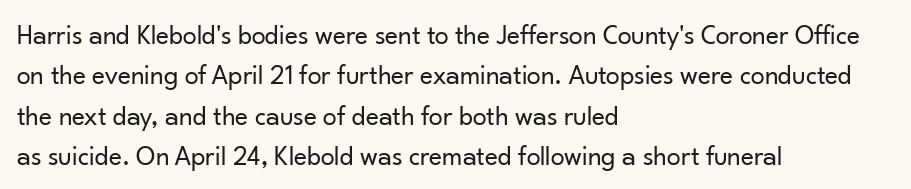
The image shows 28 px regular-weight sans-serif type, upright; set left-aligned, normal line spacing (1.44x), normal letter spacing, not underlined; low stroke contrast and a small x-height.
